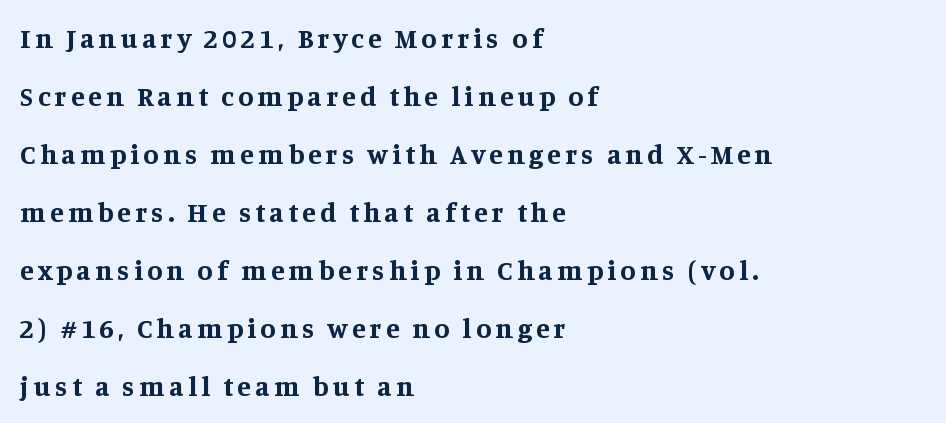
Q: Is the text bold? A: Yes.
Q: Is the text italic (slanted)? A: No, it is upright.
Q: Is the typeface a serif or a sans-serif typeface? A: Serif.
Q: Is the text underlined? A: No.
Q: How is the paragraph aligned? A: Left-aligned.
Q: Is the spacing between lines tight, normal or loose? A: Loose.
Q: Width (condensed, normal, or wide)? A: Normal.
Q: Stroke contrast? A: Medium.
Q: x-height? A: Large.
Q: Monospaced? A: No.
